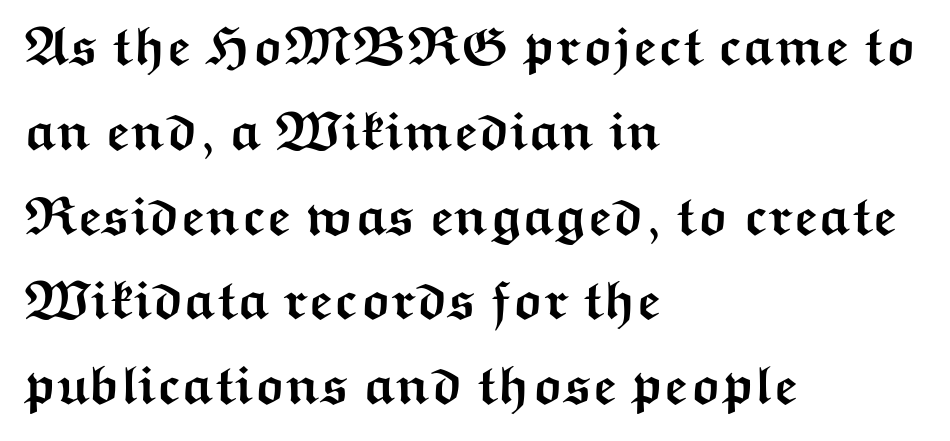
Q: Is the text bold? A: Yes.
Q: Is the text italic (slanted)? A: No, it is upright.
Q: Is the typeface a serif or a sans-serif typeface? A: Sans-serif.
Q: Is the text underlined? A: No.
Q: How is the paragraph aligned? A: Left-aligned.
Q: Is the spacing between letters normal or unusually wide? A: Normal.
Q: Is the spacing between lines tight, normal or loose? A: Normal.
Q: Width (condensed, normal, or wide)? A: Wide.
Q: Stroke contrast? A: Medium.
Q: x-height? A: Medium.
Q: Monospaced? A: No.
